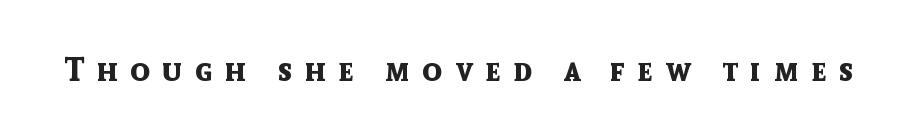
Q: Is the text bold? A: Yes.
Q: Is the text italic (slanted)? A: No, it is upright.
Q: Is the typeface a serif or a sans-serif typeface? A: Sans-serif.
Q: Is the text underlined? A: No.
Q: Is the spacing between letters normal or unusually wide? A: Unusually wide.
Q: Width (condensed, normal, or wide)? A: Normal.
Q: x-height? A: Medium.
Q: Monospaced? A: No.
